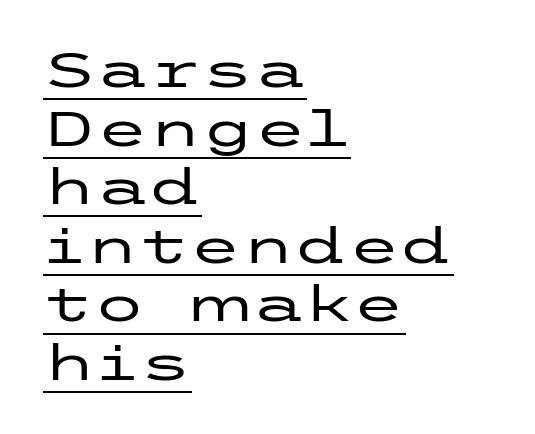
{"serif": "no", "italic": "no", "width": "wide", "stroke_contrast": "low", "x_height": "medium", "underline": "yes", "align": "left", "line_spacing_ratio": 1.22, "letter_spacing": "normal", "letter_spacing_em": 0.0, "glyph_px": 48}
